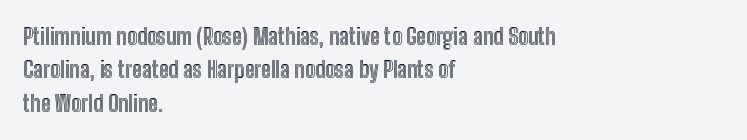
Regarding leading, the lines here are spaced in the standard way. The typography opts for an upright posture over an oblique one. Caption: multi-line text, flush left, ragged right. Nothing unusual about the tracking: characters are spaced as the font intends.
